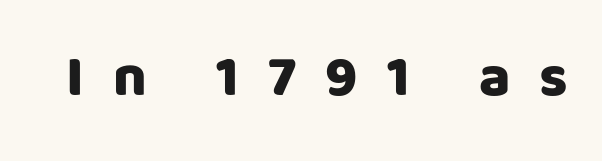
{"serif": "no", "italic": "no", "width": "normal", "stroke_contrast": "low", "x_height": "large", "monospaced": "no", "underline": "no", "letter_spacing": "wide", "letter_spacing_em": 0.5, "glyph_px": 58}
